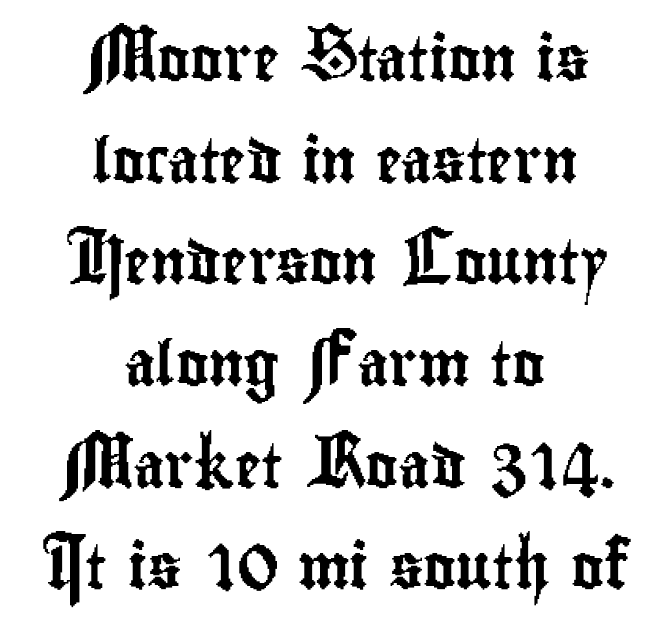
The characters display no serif detailing; their extremities are plain. Anything drawn beneath the words? Only blank space. The face used here is proportionally spaced, like ordinary book or web type. Notice how the stems are strictly vertical — no italics here. The passage shown has conventional tracking throughout. Where is the straight margin? There isn't one; the lines are centered.
